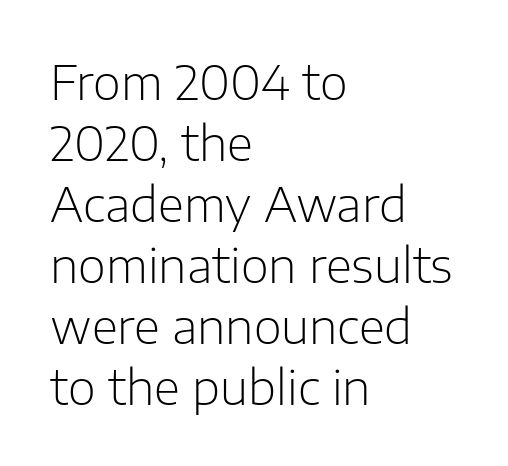
The image shows 48 px light sans-serif type, upright; set left-aligned, normal line spacing (1.27x), normal letter spacing, not underlined; low stroke contrast and a medium x-height.
